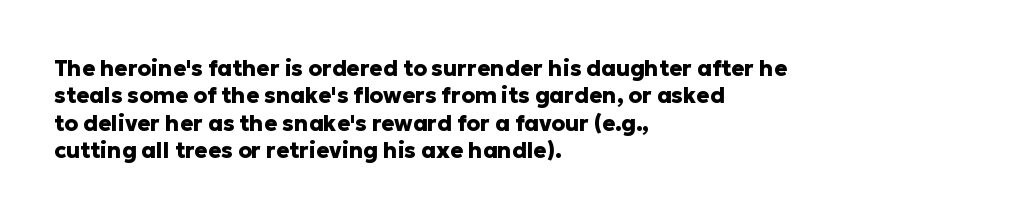
The image shows 22 px bold type, upright; set left-aligned, line spacing 1.24x, normal letter spacing, not underlined.
